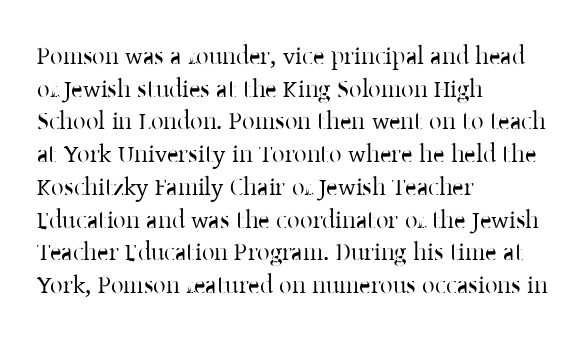
What's the leading like? Ordinary, nothing unusual. The passage shown has conventional tracking throughout. The typography opts for an upright posture over an oblique one. The passage is arranged the way most books set body copy — flush left.
